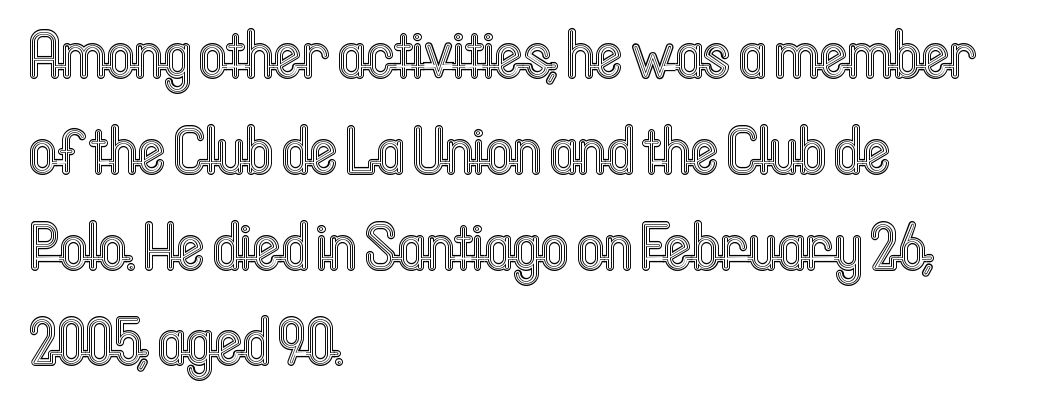
The image shows 67 px condensed type, upright; set left-aligned, normal line spacing (1.43x), normal letter spacing, not underlined; a medium x-height.
